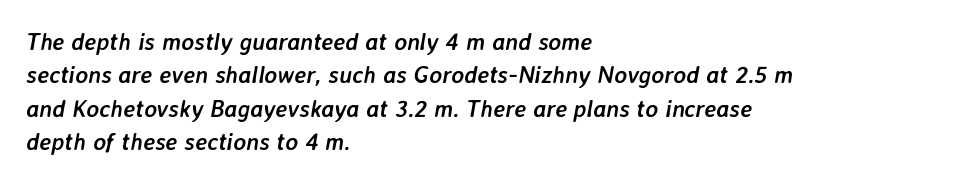
Q: Is the text bold? A: Yes.
Q: Is the text italic (slanted)? A: Yes, it leans right by about 7 degrees.
Q: Is the text underlined? A: No.
Q: How is the paragraph aligned? A: Left-aligned.
Q: Is the spacing between letters normal or unusually wide? A: Normal.
Q: Is the spacing between lines tight, normal or loose? A: Normal.
